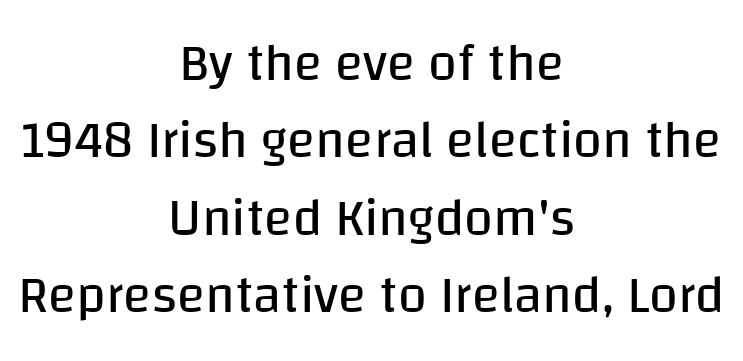
{"serif": "no", "italic": "no", "bold": "no", "weight": "regular", "width": "normal", "stroke_contrast": "low", "x_height": "large", "monospaced": "no", "underline": "no", "align": "center", "line_spacing": "normal", "line_spacing_ratio": 1.49, "letter_spacing": "normal", "letter_spacing_em": 0.0, "glyph_px": 52}
